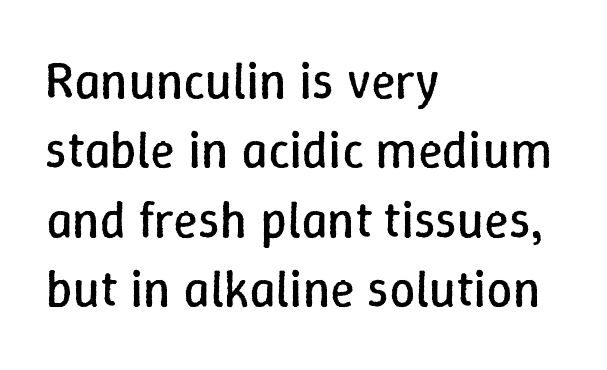
Q: Is the text bold? A: No.
Q: Is the text italic (slanted)? A: No, it is upright.
Q: Is the text underlined? A: No.
Q: How is the paragraph aligned? A: Left-aligned.
Q: Is the spacing between letters normal or unusually wide? A: Normal.
Q: Is the spacing between lines tight, normal or loose? A: Normal.
Q: Width (condensed, normal, or wide)? A: Normal.
Q: Stroke contrast? A: Low.
Q: x-height? A: Medium.
Q: Monospaced? A: No.
